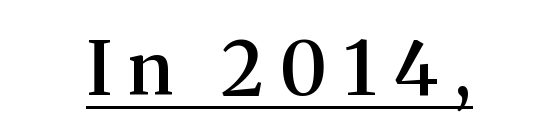
These lines were composed using upright roman letters. Teacher's note: observe the equal gaps on both sides — that is centered alignment. The glyphs have the mass of a demibold cut, below bold. This sample uses expanded letter spacing, leaving extra air between glyphs. A rule runs beneath these lines of type. Serif or sans? Serif — the stroke terminals have little feet.
